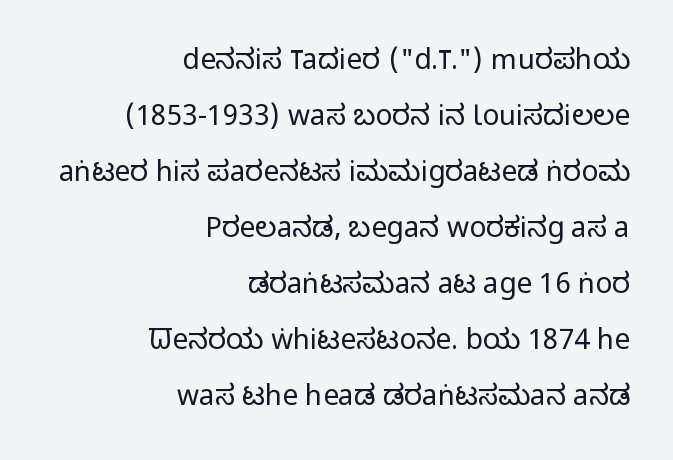
{"serif": "no", "italic": "no", "bold": "no", "weight": "regular", "width": "condensed", "stroke_contrast": "low", "x_height": "large", "monospaced": "no", "underline": "no", "align": "right", "line_spacing": "loose", "line_spacing_ratio": 2.0, "letter_spacing": "normal", "letter_spacing_em": 0.0, "glyph_px": 28}
